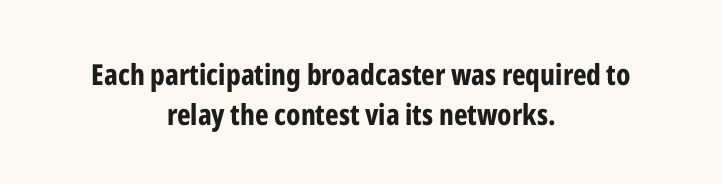
Italic: no, the glyphs are upright roman. Spacing verdict: proportional, widths tailored to each character. Nobody touched the tracking dial on this one. This sample is center-justified, so both line endings float freely.
